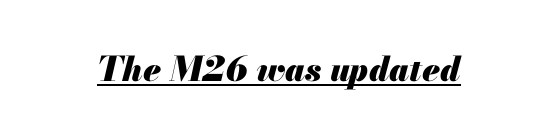
{"italic": "yes", "lean": "right", "slant_degrees": 13, "bold": "yes", "weight": "heavy", "width": "normal", "stroke_contrast": "medium", "x_height": "small", "monospaced": "no", "underline": "yes", "letter_spacing": "normal", "letter_spacing_em": 0.0, "glyph_px": 34}
